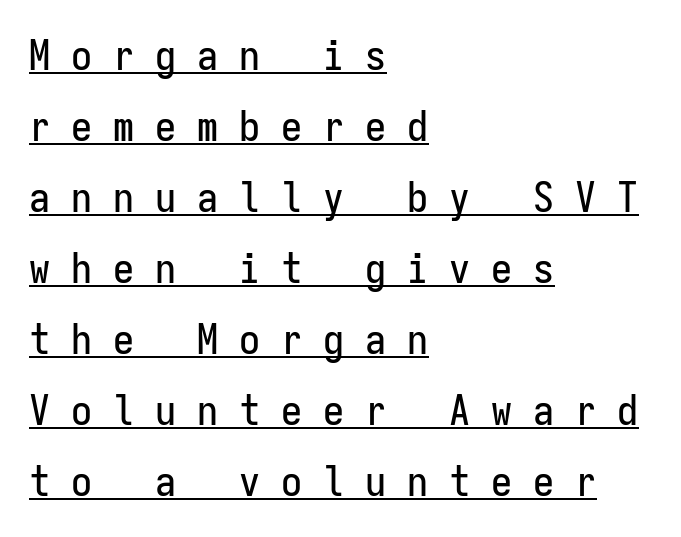
Beneath each row of characters lies a ruled line. Here the designer chose a console-style face with uniform glyph widths. When letters stand straight like this, we call the style roman or upright. In terms of letterform style, serifs are entirely absent. Short note: letters widely spaced. Summary of vertical rhythm: regular, with standard interline spacing.
